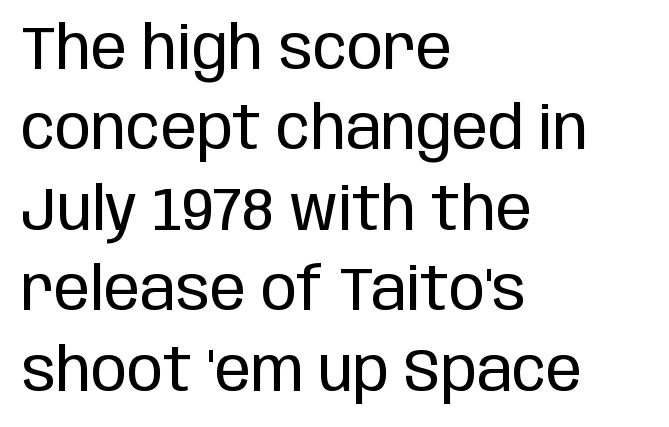
Q: Is the text bold? A: No.
Q: Is the text italic (slanted)? A: No, it is upright.
Q: Is the typeface a serif or a sans-serif typeface? A: Sans-serif.
Q: Is the text underlined? A: No.
Q: How is the paragraph aligned? A: Left-aligned.
Q: Is the spacing between letters normal or unusually wide? A: Normal.
Q: Is the spacing between lines tight, normal or loose? A: Normal.
Q: Width (condensed, normal, or wide)? A: Condensed.
Q: Stroke contrast? A: Low.
Q: x-height? A: Large.
Q: Monospaced? A: No.
